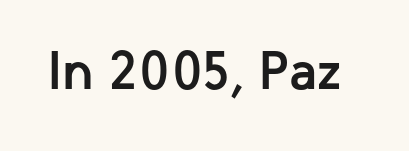
{"serif": "no", "italic": "no", "bold": "yes", "weight": "semibold", "width": "normal", "stroke_contrast": "low", "x_height": "medium", "monospaced": "no", "underline": "no", "letter_spacing": "normal", "letter_spacing_em": 0.0, "glyph_px": 54}
